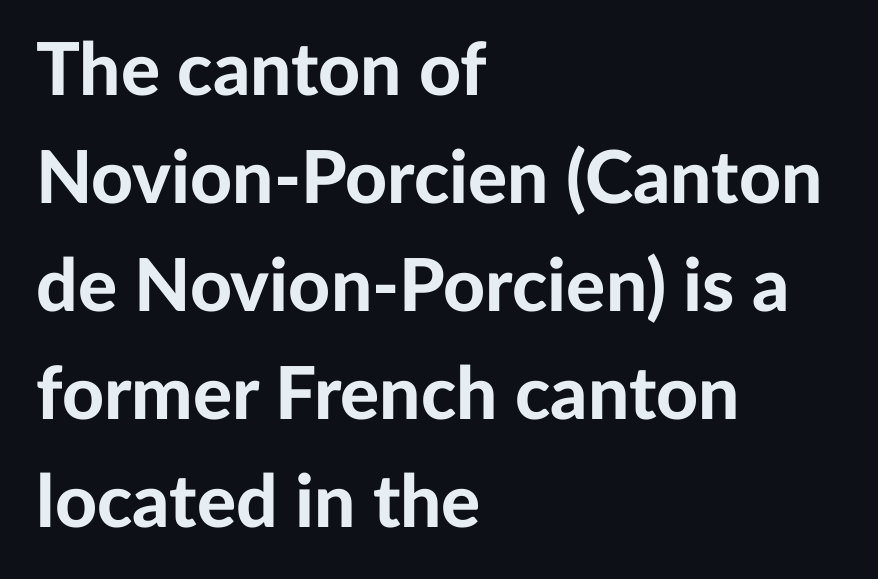
Q: Is the text bold? A: Yes.
Q: Is the text italic (slanted)? A: No, it is upright.
Q: Is the typeface a serif or a sans-serif typeface? A: Sans-serif.
Q: Is the text underlined? A: No.
Q: How is the paragraph aligned? A: Left-aligned.
Q: Is the spacing between letters normal or unusually wide? A: Normal.
Q: Is the spacing between lines tight, normal or loose? A: Normal.
Q: Width (condensed, normal, or wide)? A: Normal.
Q: Stroke contrast? A: Low.
Q: x-height? A: Medium.
Q: Monospaced? A: No.
